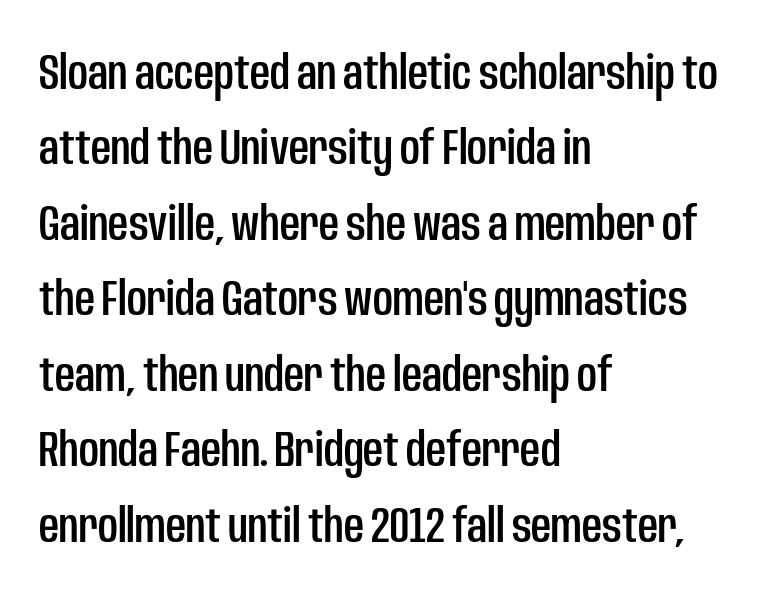
Q: Is the text italic (slanted)? A: No, it is upright.
Q: Is the typeface a serif or a sans-serif typeface? A: Sans-serif.
Q: Is the text underlined? A: No.
Q: How is the paragraph aligned? A: Left-aligned.
Q: Is the spacing between letters normal or unusually wide? A: Normal.
Q: Is the spacing between lines tight, normal or loose? A: Normal.
Q: Width (condensed, normal, or wide)? A: Condensed.
Q: Stroke contrast? A: Low.
Q: x-height? A: Large.
Q: Monospaced? A: No.
